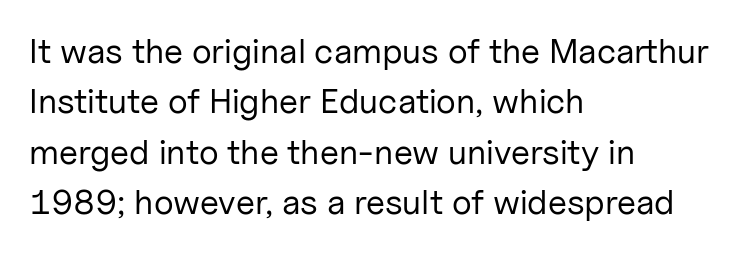
{"serif": "no", "italic": "no", "bold": "no", "weight": "regular", "width": "normal", "stroke_contrast": "low", "x_height": "medium", "monospaced": "no", "underline": "no", "align": "left", "line_spacing": "normal", "line_spacing_ratio": 1.44, "letter_spacing": "normal", "letter_spacing_em": 0.0, "glyph_px": 35}
